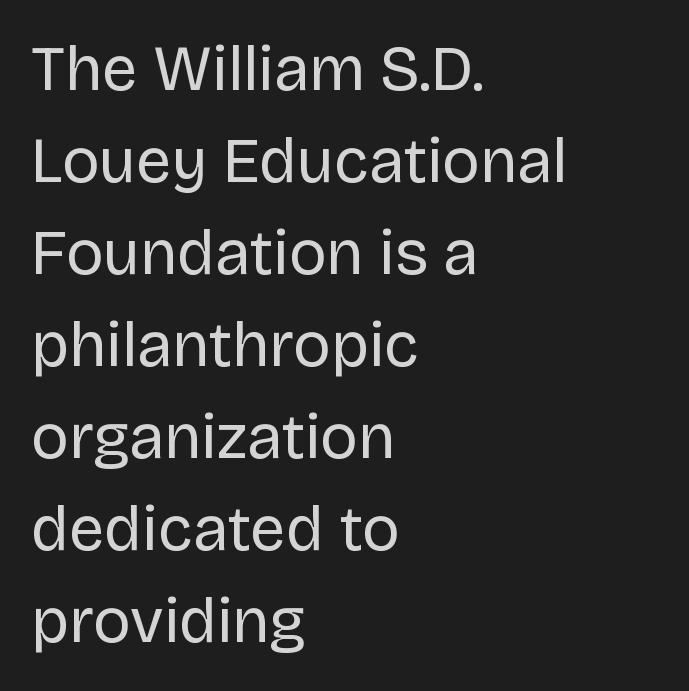
Clear beneath every line of the passage. In terms of letterspacing, this is plain default setting. Look at the bottom of the vertical strokes: they stop flat, with no serifs. The ragged edge is on the right, which tells us the setting is flush left. The lines sit at an ordinary, default distance from one another.
